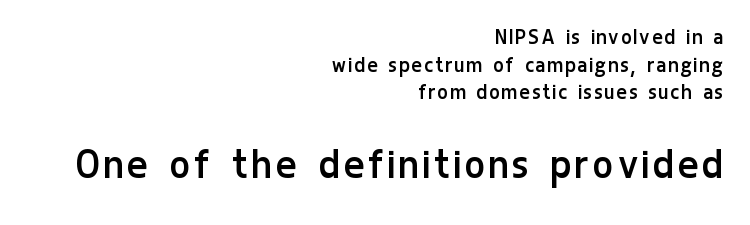
{"serif": "no", "italic": "no", "bold": "no", "weight": "regular", "width": "condensed", "stroke_contrast": "low", "x_height": "medium", "monospaced": "no", "underline": "no", "align": "right", "line_spacing": "tight", "line_spacing_ratio": 1.15, "larger_block": "second", "size_ratio": 1.96, "glyph_px": 47}
